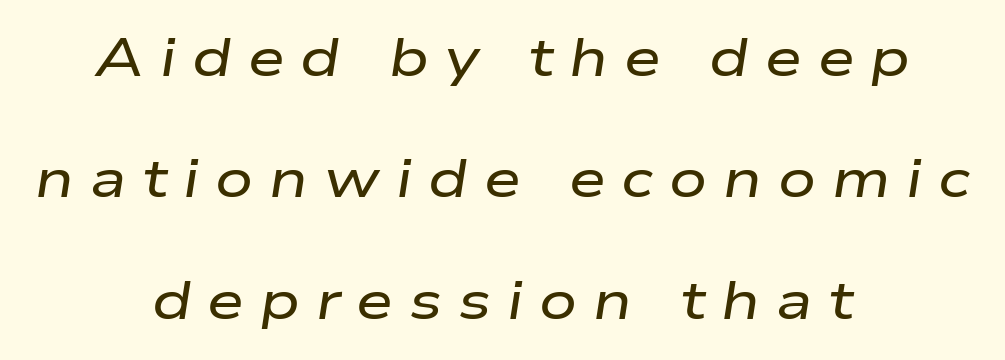
{"italic": "yes", "lean": "right", "slant_degrees": 9, "width": "wide", "stroke_contrast": "low", "x_height": "medium", "monospaced": "no", "underline": "no", "align": "center", "line_spacing": "loose", "line_spacing_ratio": 2.29, "letter_spacing": "wide", "letter_spacing_em": 0.3, "glyph_px": 53}
